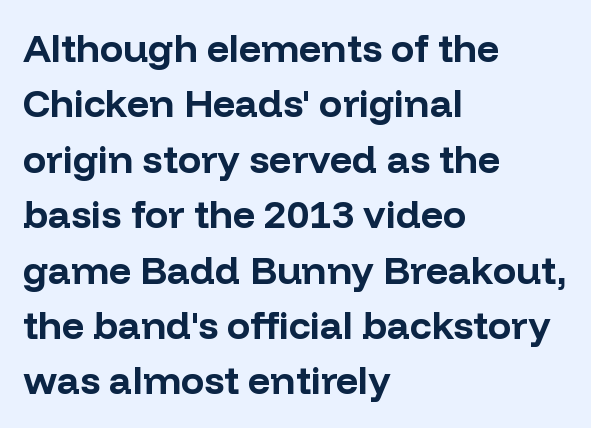
The image shows 39 px bold sans-serif type, upright; set left-aligned, normal line spacing (1.42x), normal letter spacing, not underlined; low stroke contrast and a medium x-height.
